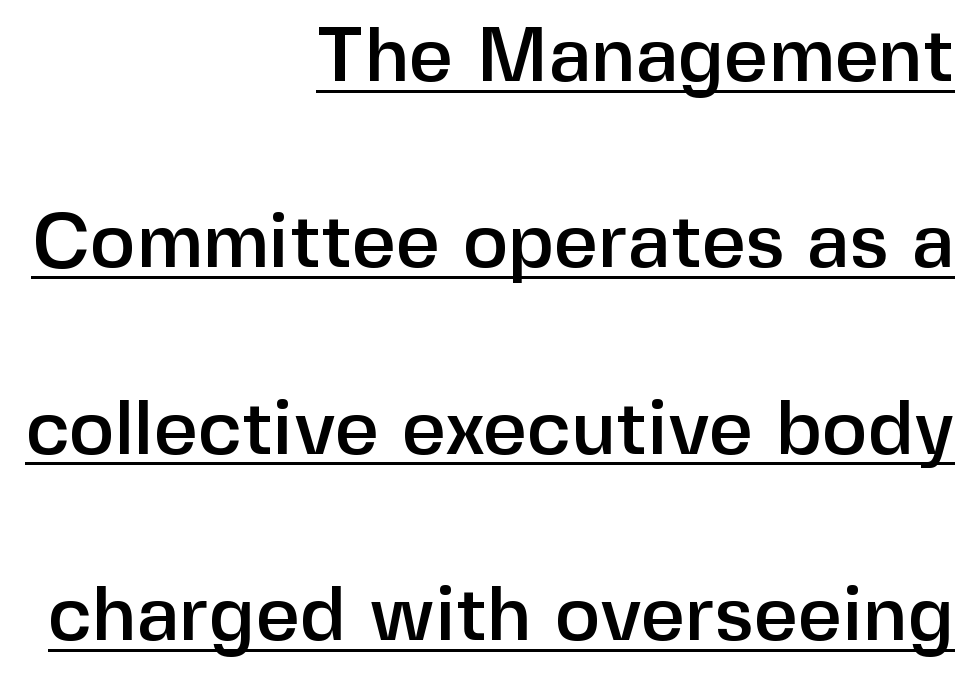
Do the characters align in a grid? No, the font is proportional. This sample uses an upright cut, with every glyph sitting square on the baseline. Each letter's strokes conclude bluntly, with no projecting serifs. The compositor pushed each line to the right boundary. How are the letters spaced? Ordinarily, with no added tracking. Underlined type.
